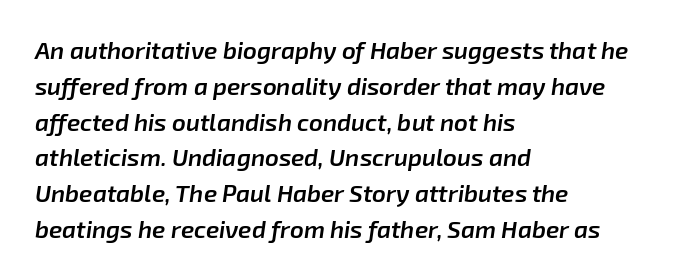
Q: Is the text bold? A: Semi-bold.
Q: Is the text italic (slanted)? A: Yes, it leans right by about 8 degrees.
Q: Is the text underlined? A: No.
Q: How is the paragraph aligned? A: Left-aligned.
Q: Is the spacing between letters normal or unusually wide? A: Normal.
Q: Is the spacing between lines tight, normal or loose? A: Normal.
